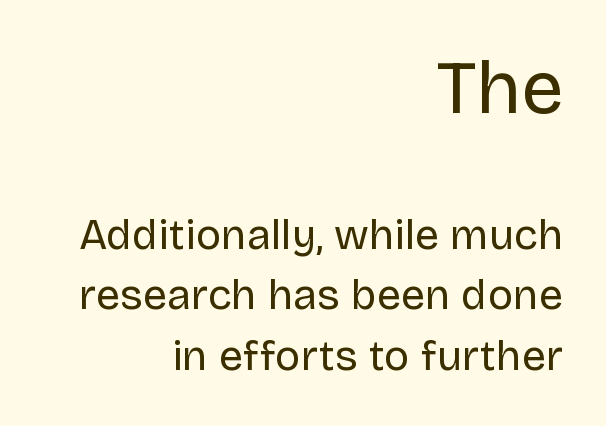
The image shows 75 px regular-weight sans-serif type, upright; set right-aligned, normal line spacing (1.41x), normal letter spacing, not underlined; the first (top) block is 1.74x larger; low stroke contrast and a large x-height.
